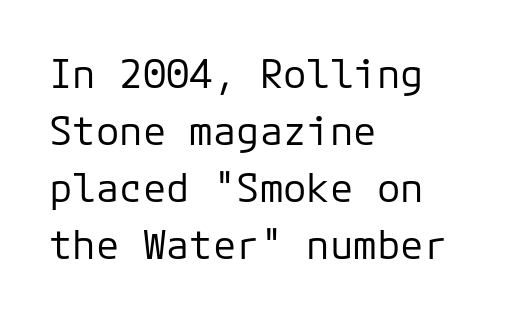
Q: Is the text bold? A: No.
Q: Is the text italic (slanted)? A: No, it is upright.
Q: Is the typeface a serif or a sans-serif typeface? A: Sans-serif.
Q: Is the text underlined? A: No.
Q: How is the paragraph aligned? A: Left-aligned.
Q: Is the spacing between letters normal or unusually wide? A: Normal.
Q: Is the spacing between lines tight, normal or loose? A: Normal.
Q: Width (condensed, normal, or wide)? A: Normal.
Q: Stroke contrast? A: Low.
Q: x-height? A: Medium.
Q: Monospaced? A: Yes.
